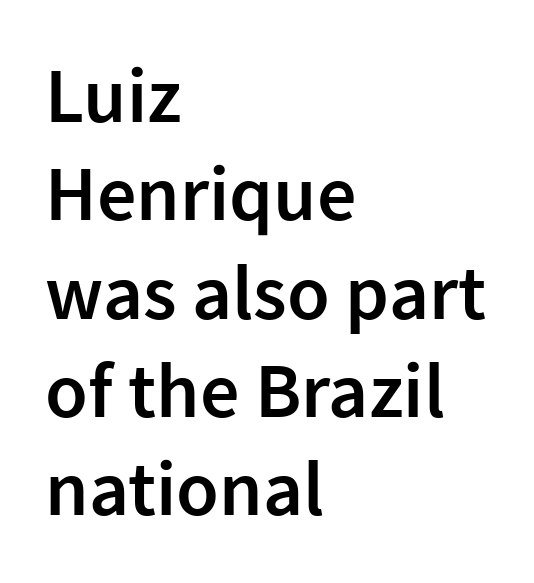
The foot of each line stays bare and open. Vertical strokes here are truly vertical. The rows are spaced the way most documents space them. Inter-character spacing is left at the font's built-in metrics.
